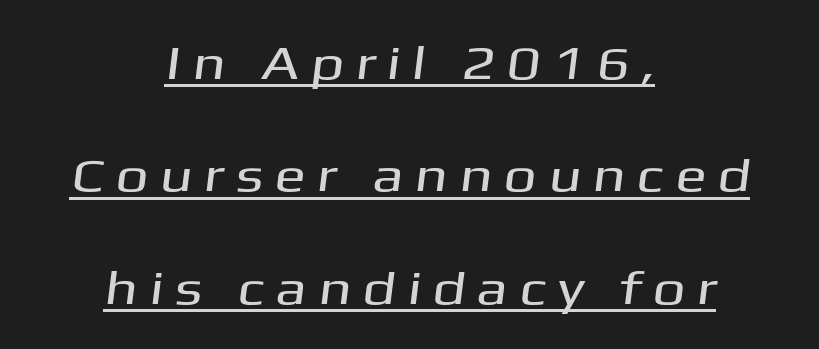
{"serif": "no", "width": "wide", "stroke_contrast": "medium", "x_height": "medium", "monospaced": "no", "underline": "yes", "align": "center", "line_spacing": "loose", "line_spacing_ratio": 2.39, "letter_spacing": "wide", "letter_spacing_em": 0.23, "glyph_px": 47}
